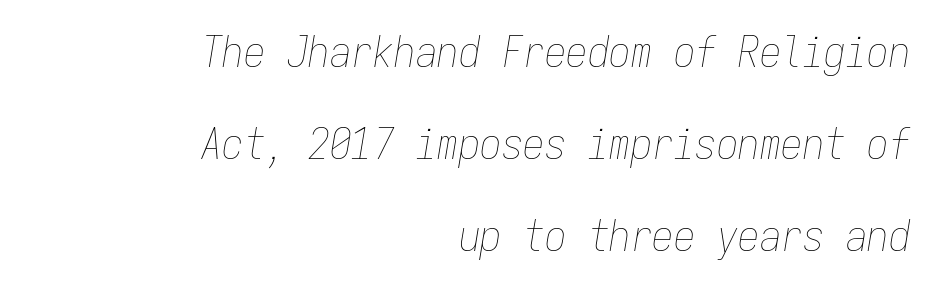
The rendering uses typewriter-style spacing with identical character cells. Tall strokes in this sample are angled rather than plumb. Alignment: flush right. This sample uses plain, unmodified letter spacing. Each row of text sits above clean, open space. The letters look calm and open, with moderate or lighter stems.
